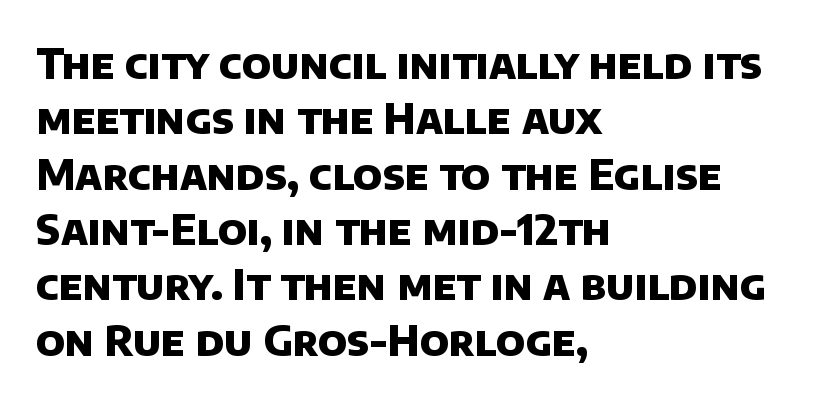
{"serif": "no", "bold": "yes", "weight": "heavy", "width": "normal", "stroke_contrast": "low", "x_height": "large", "monospaced": "no", "underline": "no", "align": "left", "line_spacing": "normal", "line_spacing_ratio": 1.35, "letter_spacing": "normal", "letter_spacing_em": 0.0, "glyph_px": 41}
